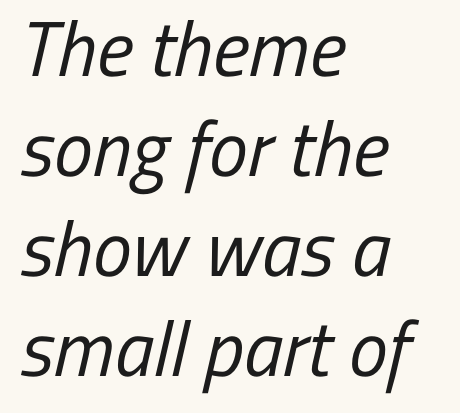
Nothing unusual about the tracking: characters are spaced as the font intends. Vertical spacing — default. Weight: in the light-to-regular range. The glyphs are unaccompanied by any horizontal stroke below them. Layout note: lines flush left. A typesetter would call this proportional, since set widths differ per character.
